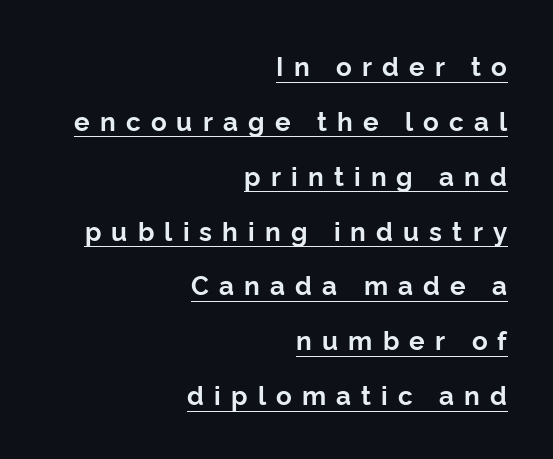
The image shows 26 px bold type, upright; set right-aligned, loose line spacing (2.11x), unusually wide letter spacing (+0.39 em), underlined.
